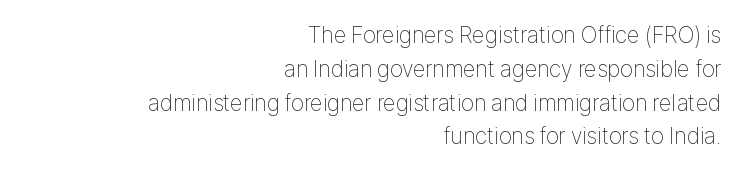
The image shows 23 px text type, upright; set right-aligned, normal line spacing (1.47x), normal letter spacing, not underlined.
